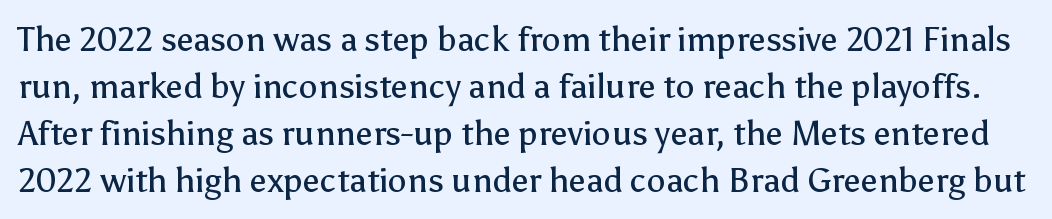
Q: Is the text bold? A: No.
Q: Is the text italic (slanted)? A: No, it is upright.
Q: Is the typeface a serif or a sans-serif typeface? A: Sans-serif.
Q: Is the text underlined? A: No.
Q: Is the spacing between letters normal or unusually wide? A: Normal.
Q: Is the spacing between lines tight, normal or loose? A: Normal.
Q: Width (condensed, normal, or wide)? A: Normal.
Q: Stroke contrast? A: Low.
Q: x-height? A: Medium.
Q: Monospaced? A: No.
